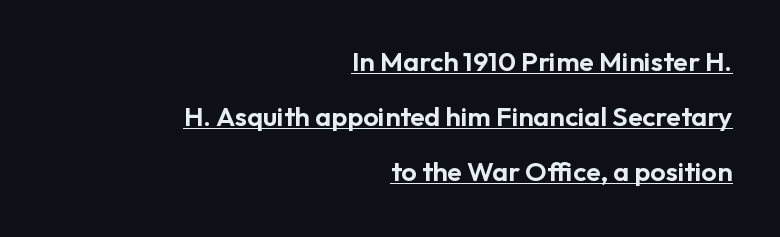
The image shows 27 px text type, upright; set right-aligned, loose line spacing (2.04x), normal letter spacing, underlined.
